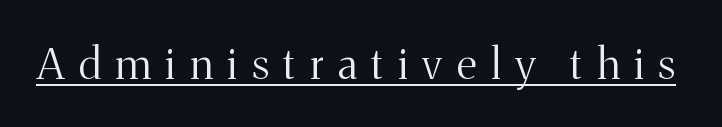
Letters have the restrained weight of plain body copy at most. Students, observe the line beneath the letters — that is underlining. This sample has the flowing, uneven cadence of proportional lettering. The glyphs in this specimen are seriffed. How are the letters spaced? Widely, with obvious added tracking.
